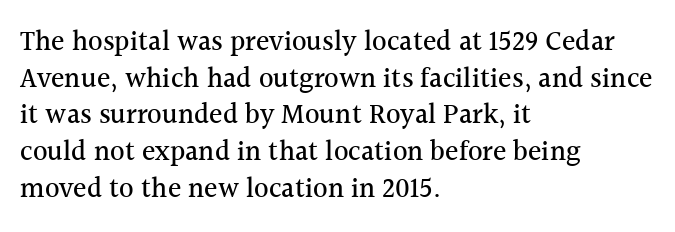
The designer left line spacing at the default. Is there any slant? The stems are plumb. These lines are rendered in a variable-pitch font. The line texture is even and compact thanks to regular tracking. Line beginnings align vertically; line endings do not. A typesetter would label this face a serif.
